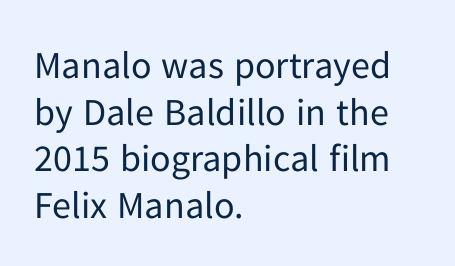
The horizontal fit of the characters is conventional and even. On a weight scale, this lands at 450 or below. The letters carry no serifs — their stems end cleanly without finishing strokes. The text block is weighted toward the left margin, trailing off unevenly rightward. Check under the words: just untouched page. The typography opts for an upright posture over an oblique one.
